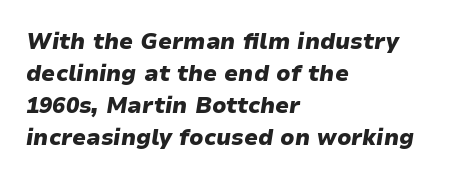
The image shows 22 px bold type, italic (leaning right); set left-aligned, normal line spacing (1.45x), normal letter spacing, not underlined.
